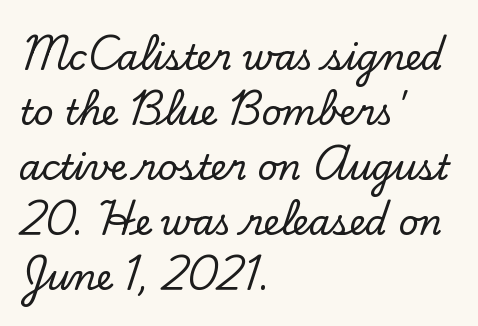
The image shows 35 px serif type; set left-aligned, normal line spacing (1.57x), normal letter spacing, not underlined; low stroke contrast and a small x-height.
